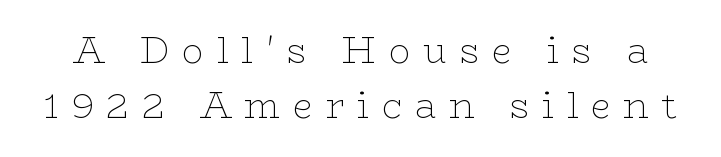
Horizontal bands of white between lines are of average thickness. The axis of the letterforms is exactly vertical. The face used here is proportionally spaced, like ordinary book or web type. The type is letterspaced generously, with wide tracking. The glyphs are unaccompanied by any horizontal stroke below them.
